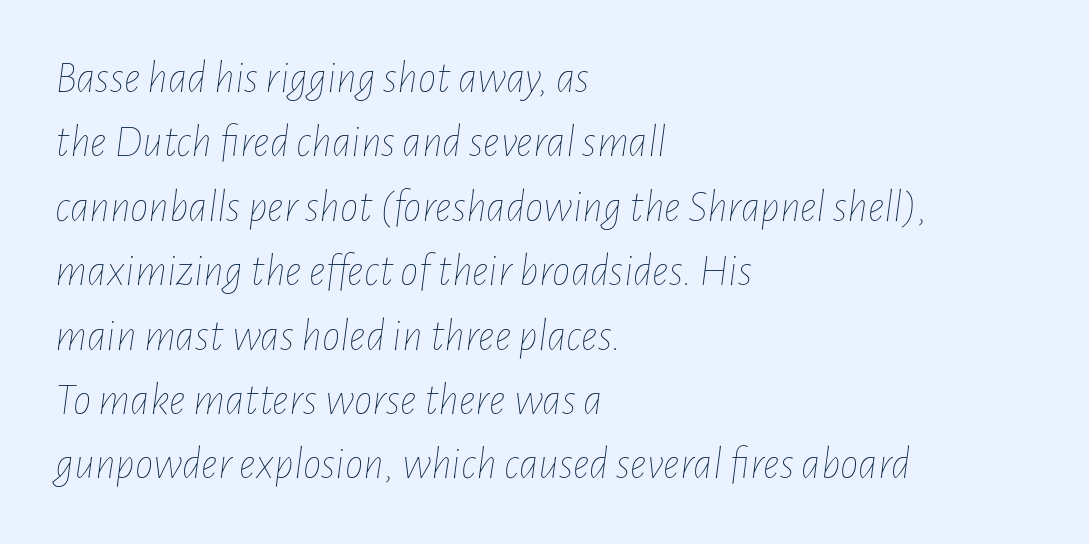
Q: Is the text bold? A: No.
Q: Is the text italic (slanted)? A: Yes, it leans right by about 7 degrees.
Q: Is the text underlined? A: No.
Q: How is the paragraph aligned? A: Left-aligned.
Q: Is the spacing between letters normal or unusually wide? A: Normal.
Q: Is the spacing between lines tight, normal or loose? A: Normal.
Q: Width (condensed, normal, or wide)? A: Condensed.
Q: Stroke contrast? A: Low.
Q: x-height? A: Medium.
Q: Monospaced? A: No.
